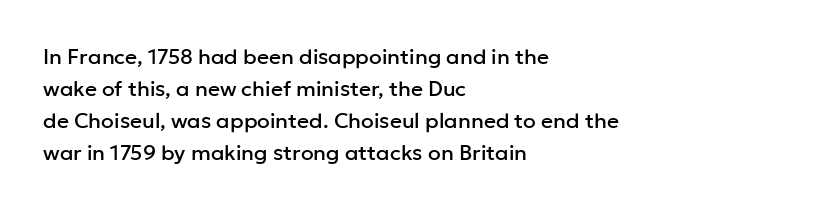
Q: Is the text italic (slanted)? A: No, it is upright.
Q: Is the text underlined? A: No.
Q: How is the paragraph aligned? A: Left-aligned.
Q: Is the spacing between letters normal or unusually wide? A: Normal.
Q: Is the spacing between lines tight, normal or loose? A: Normal.
